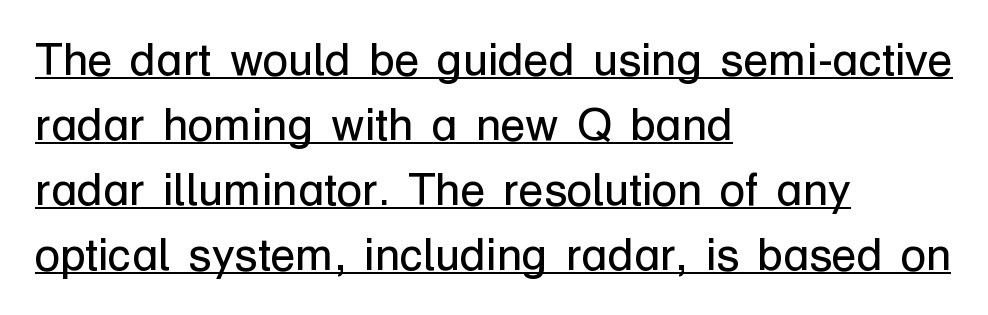
Is the letter spacing exaggerated? No — it looks like the ordinary default. Does the type have serifs? No, each stem ends abruptly. Heft: none added — not bold. Upright lettering throughout. These characters rest on top of a visible drawn line. Spacing verdict: proportional, widths tailored to each character.
